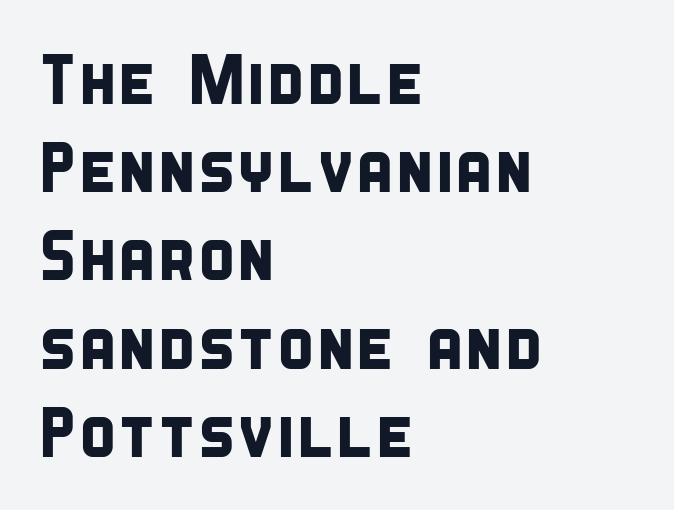
The image shows 70 px condensed sans-serif type; set left-aligned, normal line spacing (1.26x), normal letter spacing, not underlined; low stroke contrast and a large x-height.
